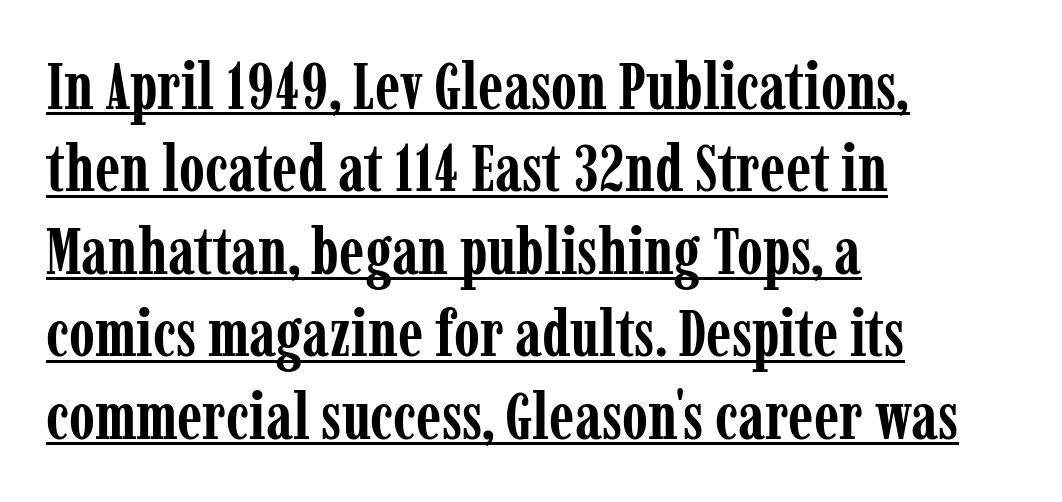
This sample uses plain, unmodified letter spacing. One-word summary of the alignment: left. A typographer would call this underscored text. Is this a sans? No — the strokes have serifs. Vertically, the passage feels balanced, rows spaced as you'd expect. Typographic density is high because the face is bold.
